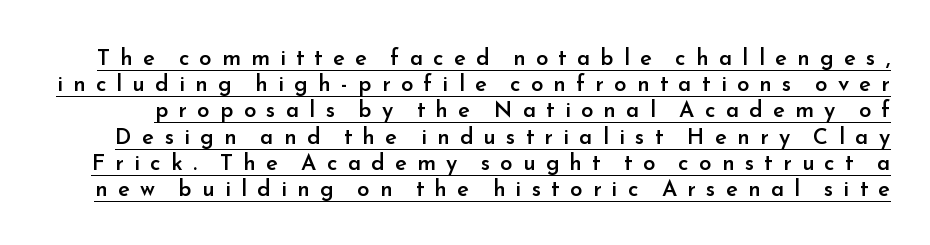
{"italic": "no", "bold": "semi", "underline": "yes", "line_spacing_ratio": 1.19, "letter_spacing": "wide", "letter_spacing_em": 0.47, "glyph_px": 22}
